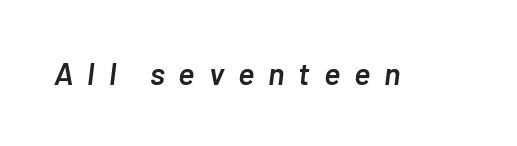
The image shows 31 px semibold type, italic (leaning right); set unusually wide letter spacing (+0.45 em), not underlined; low stroke contrast and a medium x-height.
